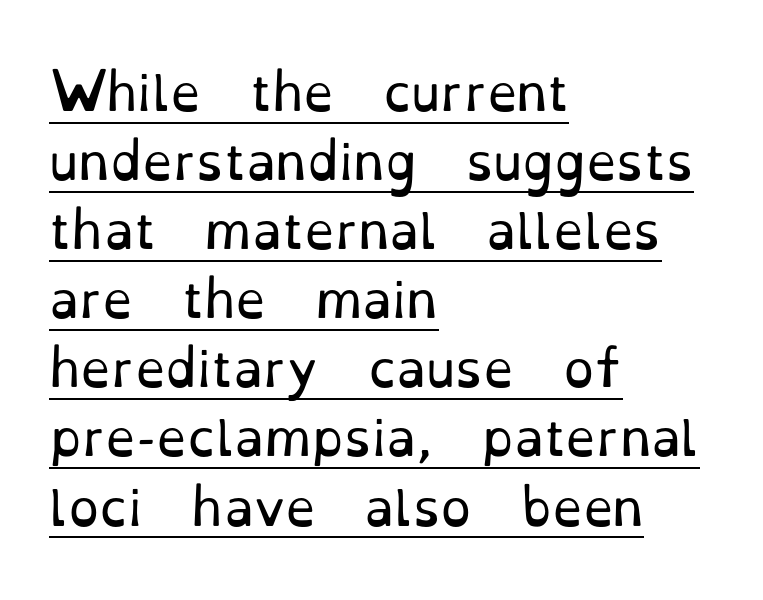
The image shows 49 px regular-weight type, upright; set left-aligned, normal line spacing (1.41x), normal letter spacing, underlined; low stroke contrast and a small x-height.
